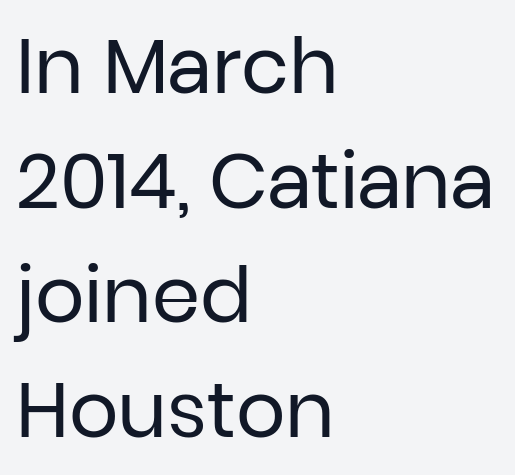
{"serif": "no", "italic": "no", "bold": "no", "weight": "regular", "width": "normal", "stroke_contrast": "low", "x_height": "medium", "monospaced": "no", "underline": "no", "align": "left", "line_spacing": "normal", "line_spacing_ratio": 1.49, "letter_spacing": "normal", "letter_spacing_em": 0.0, "glyph_px": 77}
